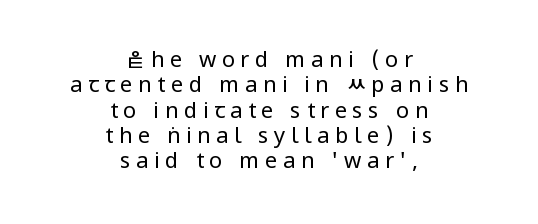
Neither beginnings nor endings align; midpoints do. No letter is thick-stroked: the sample isn't bold. Is there much room between lines? No — they nearly touch. Each row of text sits above clean, open space. The axis of the letterforms is exactly vertical.
